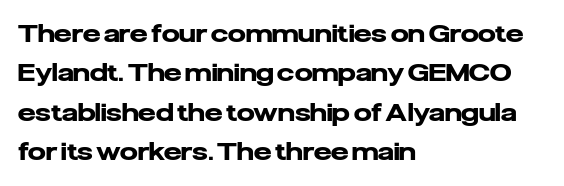
{"italic": "no", "bold": "yes", "underline": "no", "align": "left", "line_spacing": "normal", "line_spacing_ratio": 1.58, "letter_spacing": "normal", "letter_spacing_em": 0.0, "glyph_px": 25}
